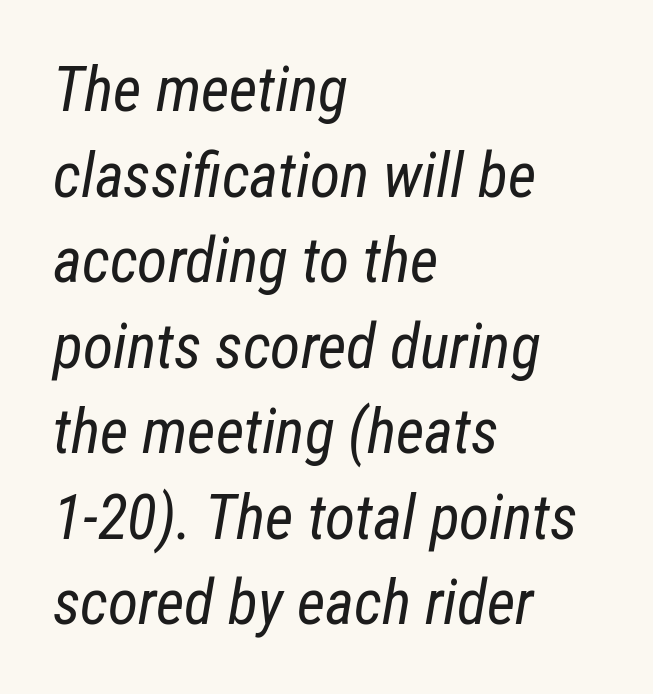
{"italic": "yes", "lean": "right", "slant_degrees": 12, "bold": "no", "weight": "regular", "width": "condensed", "stroke_contrast": "low", "x_height": "medium", "monospaced": "no", "underline": "no", "align": "left", "line_spacing": "normal", "line_spacing_ratio": 1.38, "letter_spacing": "normal", "letter_spacing_em": 0.0, "glyph_px": 62}
